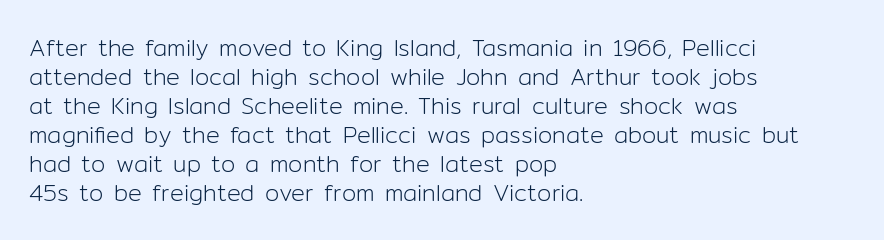
A typesetter would call this zero additional tracking. If you drew a line through each stem, it would be perfectly vertical. This block has exactly the height ordinary leading produces. Teacher's note: observe the even left margin — that is flush-left alignment. The area under the type is left untouched. This is not heavy type; no bold has been used.
